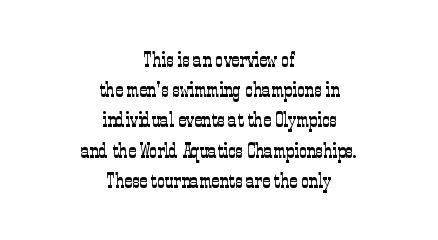
A bare baseline throughout the passage. Weight: in the light-to-regular range. This sample uses plain, unmodified letter spacing. The lettering holds an erect, upright posture throughout. Horizontally, the lines are justified to the midpoint only. Interline gaps are of average width in this sample.
